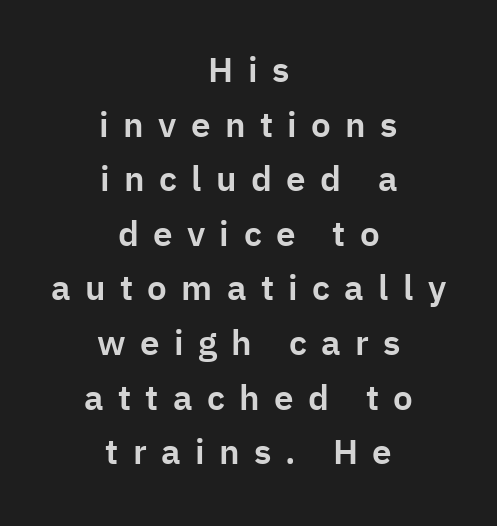
Q: Is the text italic (slanted)? A: No, it is upright.
Q: Is the typeface a serif or a sans-serif typeface? A: Sans-serif.
Q: Is the text underlined? A: No.
Q: How is the paragraph aligned? A: Centered.
Q: Is the spacing between letters normal or unusually wide? A: Unusually wide.
Q: Is the spacing between lines tight, normal or loose? A: Normal.
Q: Width (condensed, normal, or wide)? A: Normal.
Q: Stroke contrast? A: Low.
Q: x-height? A: Medium.
Q: Monospaced? A: No.
